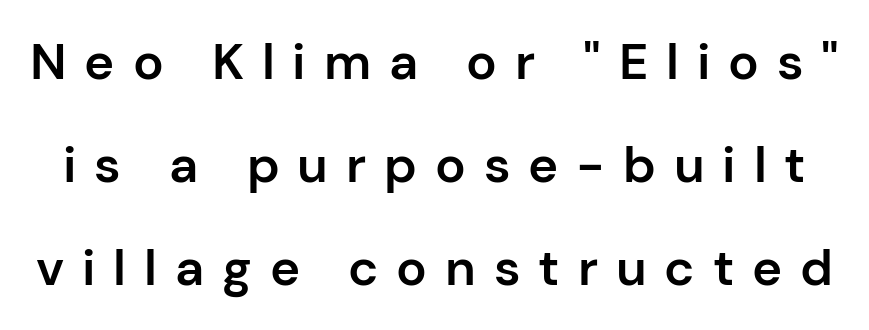
The image shows 51 px semibold sans-serif type, upright; set loose line spacing (2.02x), unusually wide letter spacing (+0.35 em), not underlined; low stroke contrast and a medium x-height.
